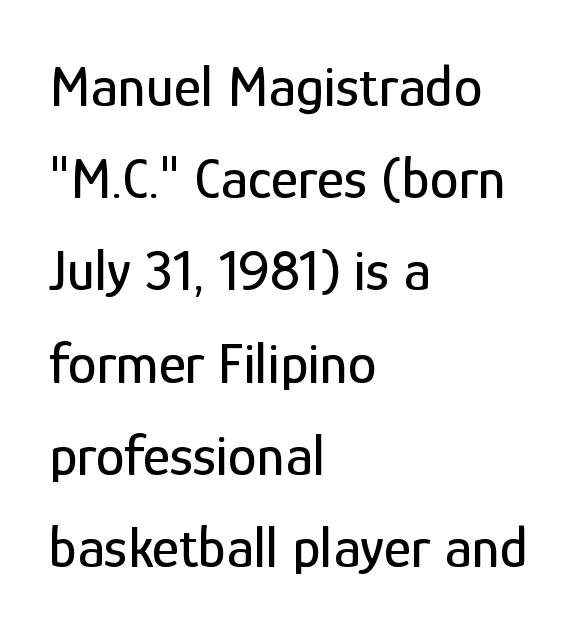
The image shows 58 px condensed sans-serif type, upright; set left-aligned, normal line spacing (1.59x), normal letter spacing, not underlined; low stroke contrast and a medium x-height.
